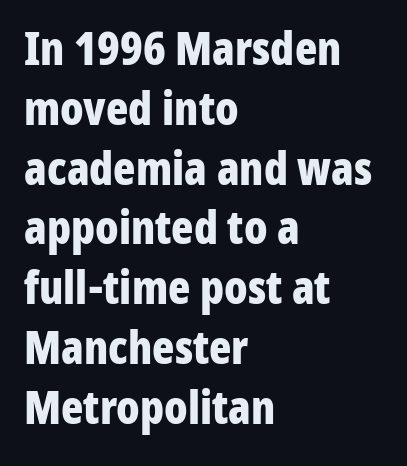
{"serif": "no", "italic": "no", "bold": "yes", "weight": "bold", "width": "condensed", "stroke_contrast": "low", "x_height": "medium", "monospaced": "no", "underline": "no", "align": "left", "line_spacing": "normal", "line_spacing_ratio": 1.3, "letter_spacing": "normal", "letter_spacing_em": 0.0, "glyph_px": 46}
